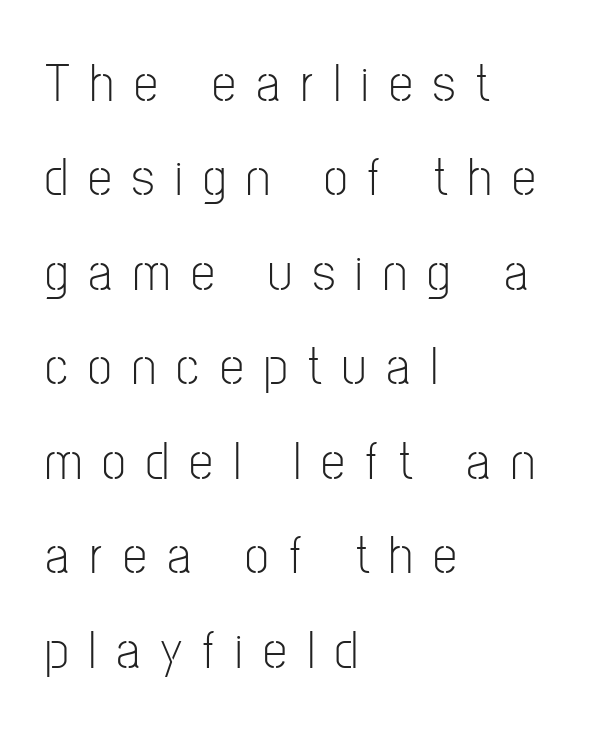
The image shows 54 px light, condensed sans-serif type, upright; set left-aligned, line spacing 1.75x, unusually wide letter spacing (+0.38 em), not underlined; low stroke contrast and a medium x-height.
